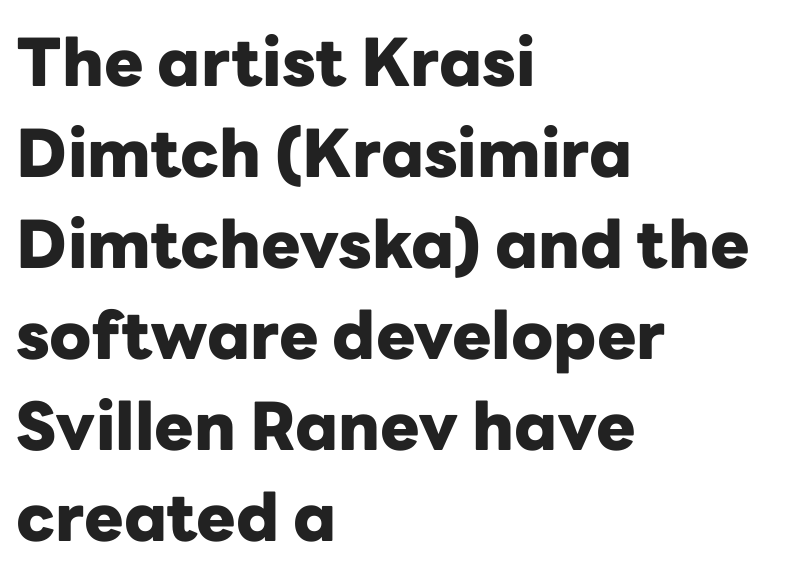
Q: Is the text bold? A: Yes.
Q: Is the text italic (slanted)? A: No, it is upright.
Q: Is the typeface a serif or a sans-serif typeface? A: Sans-serif.
Q: Is the text underlined? A: No.
Q: How is the paragraph aligned? A: Left-aligned.
Q: Is the spacing between letters normal or unusually wide? A: Normal.
Q: Is the spacing between lines tight, normal or loose? A: Normal.
Q: Width (condensed, normal, or wide)? A: Normal.
Q: Stroke contrast? A: Low.
Q: x-height? A: Medium.
Q: Monospaced? A: No.
